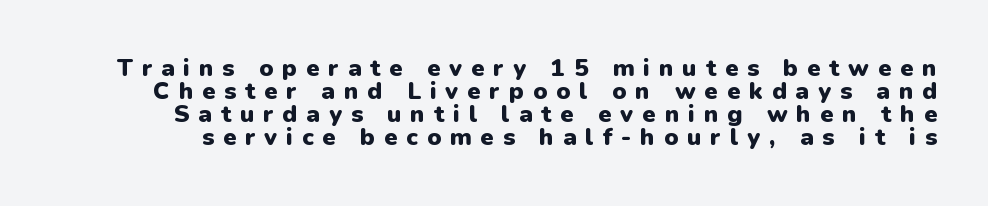
Q: Is the text bold? A: Yes.
Q: Is the text italic (slanted)? A: No, it is upright.
Q: Is the text underlined? A: No.
Q: Is the spacing between letters normal or unusually wide? A: Unusually wide.
Q: Is the spacing between lines tight, normal or loose? A: Tight.
